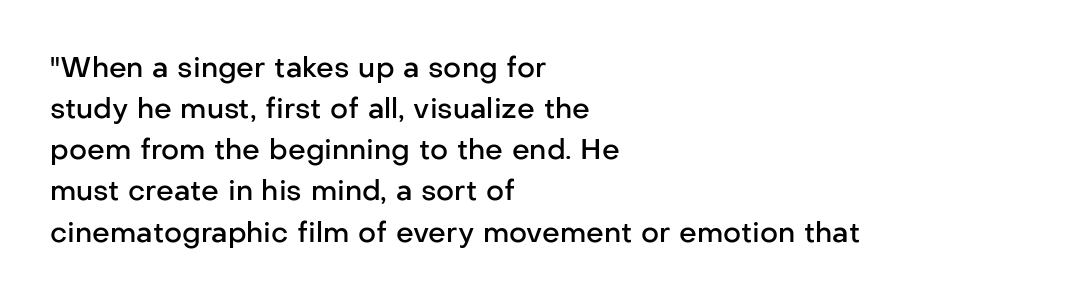
Q: Is the text bold? A: Semi-bold.
Q: Is the text italic (slanted)? A: No, it is upright.
Q: Is the typeface a serif or a sans-serif typeface? A: Sans-serif.
Q: Is the text underlined? A: No.
Q: How is the paragraph aligned? A: Left-aligned.
Q: Is the spacing between letters normal or unusually wide? A: Normal.
Q: Is the spacing between lines tight, normal or loose? A: Normal.
Q: Width (condensed, normal, or wide)? A: Normal.
Q: Stroke contrast? A: Low.
Q: x-height? A: Medium.
Q: Monospaced? A: No.
